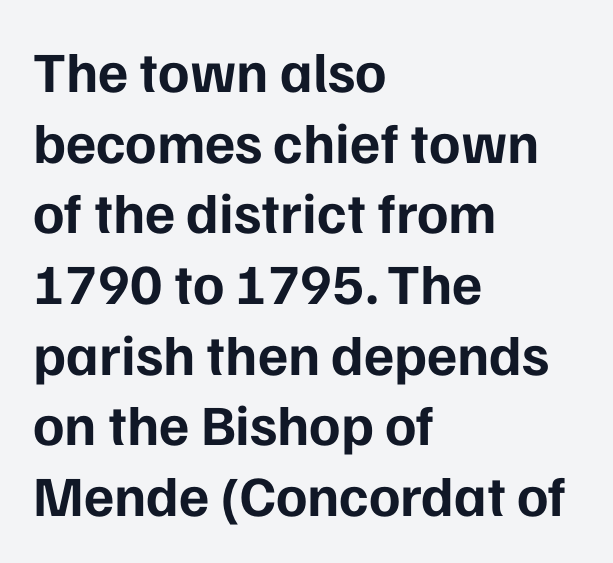
{"serif": "no", "italic": "no", "bold": "yes", "weight": "bold", "width": "normal", "stroke_contrast": "low", "x_height": "medium", "monospaced": "no", "underline": "no", "align": "left", "line_spacing_ratio": 1.24, "letter_spacing": "normal", "letter_spacing_em": 0.0, "glyph_px": 57}
